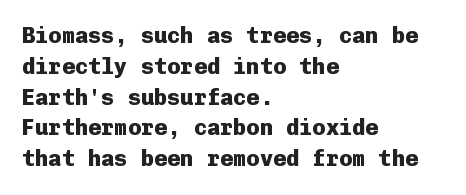
No italicization has been applied; the sample stays upright. The line-height multiplier appears to be the usual default. The face used here has the dense, thick strokes of a bold. Clear beneath every line of the passage. Each word holds together tightly as a unit, with standard inter-letter gaps. The typesetter chose a ragged-right arrangement here.
